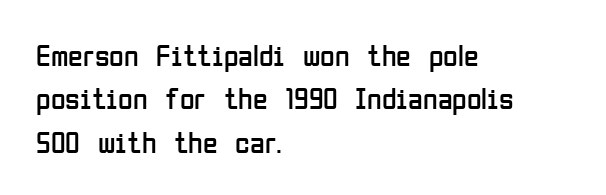
Underline: absent. Is there any slant? The stems are plumb. Grotesque or geometric, the face here clearly has no serifs. Alignment: flush left. Here the designer chose a conventional face with non-uniform glyph widths. One glance says typical: line gaps are just what's usual.
